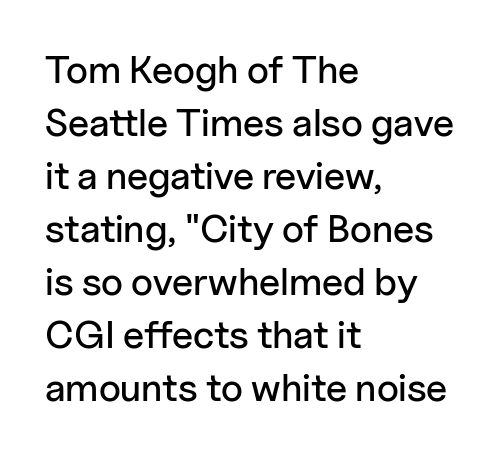
{"serif": "no", "italic": "no", "width": "normal", "stroke_contrast": "low", "x_height": "medium", "monospaced": "no", "underline": "no", "align": "left", "line_spacing": "normal", "line_spacing_ratio": 1.36, "letter_spacing": "normal", "letter_spacing_em": 0.0, "glyph_px": 39}
